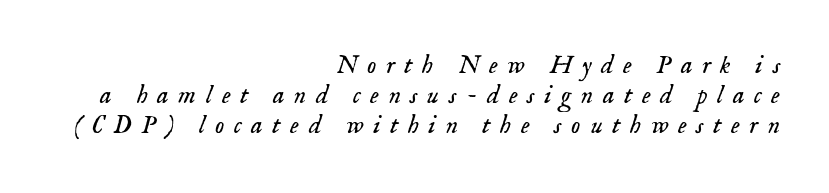
The image shows 26 px text type, italic (leaning right); set right-aligned, line spacing 1.16x, unusually wide letter spacing (+0.37 em), not underlined.
